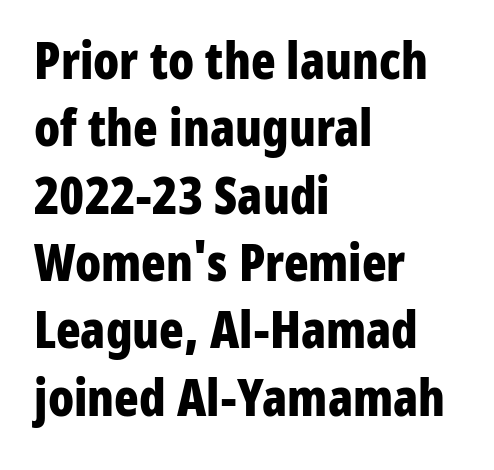
The image shows 51 px bold, condensed sans-serif type, upright; set left-aligned, normal line spacing (1.32x), normal letter spacing, not underlined; low stroke contrast and a medium x-height.
